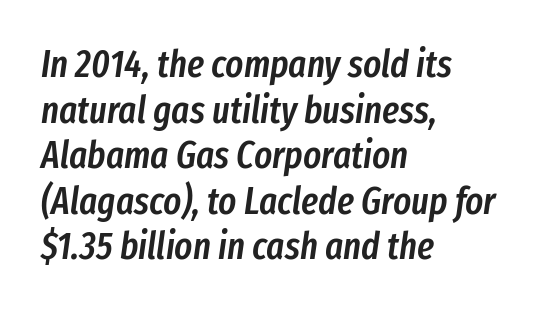
In terms of weight, the rendering is demibold, just under bold. The compositor pushed each line to the left boundary. Looks like regular typesetting: each glyph gets only the width it needs. Italic: yes, the glyphs are oblique.
